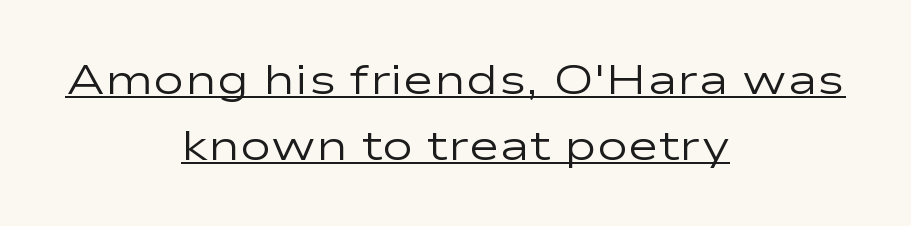
Q: Is the text bold? A: No.
Q: Is the text italic (slanted)? A: No, it is upright.
Q: Is the typeface a serif or a sans-serif typeface? A: Sans-serif.
Q: Is the text underlined? A: Yes.
Q: How is the paragraph aligned? A: Centered.
Q: Is the spacing between letters normal or unusually wide? A: Normal.
Q: Is the spacing between lines tight, normal or loose? A: Normal.
Q: Width (condensed, normal, or wide)? A: Wide.
Q: Stroke contrast? A: Low.
Q: x-height? A: Medium.
Q: Monospaced? A: No.
